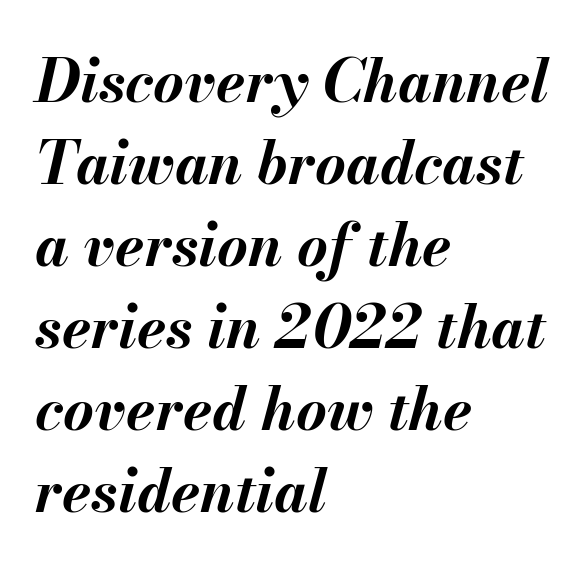
Q: Is the text bold? A: Yes.
Q: Is the text italic (slanted)? A: Yes, it leans right by about 13 degrees.
Q: Is the text underlined? A: No.
Q: How is the paragraph aligned? A: Left-aligned.
Q: Is the spacing between letters normal or unusually wide? A: Normal.
Q: Is the spacing between lines tight, normal or loose? A: Normal.
Q: Width (condensed, normal, or wide)? A: Normal.
Q: Stroke contrast? A: Medium.
Q: x-height? A: Small.
Q: Monospaced? A: No.
